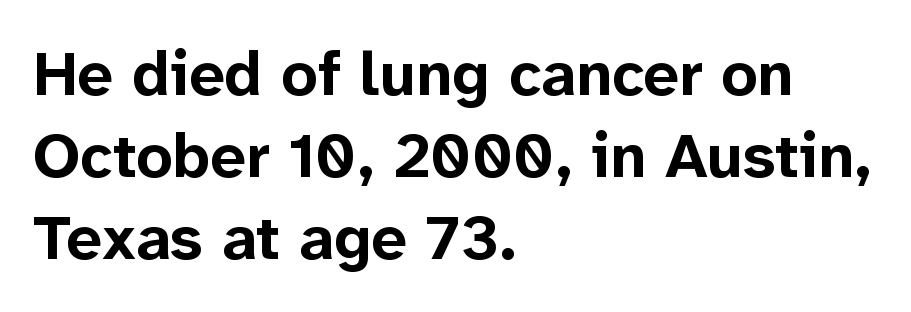
Q: Is the text bold? A: Yes.
Q: Is the text italic (slanted)? A: No, it is upright.
Q: Is the typeface a serif or a sans-serif typeface? A: Sans-serif.
Q: Is the text underlined? A: No.
Q: How is the paragraph aligned? A: Left-aligned.
Q: Is the spacing between letters normal or unusually wide? A: Normal.
Q: Is the spacing between lines tight, normal or loose? A: Normal.
Q: Width (condensed, normal, or wide)? A: Normal.
Q: Stroke contrast? A: Low.
Q: x-height? A: Medium.
Q: Monospaced? A: No.
